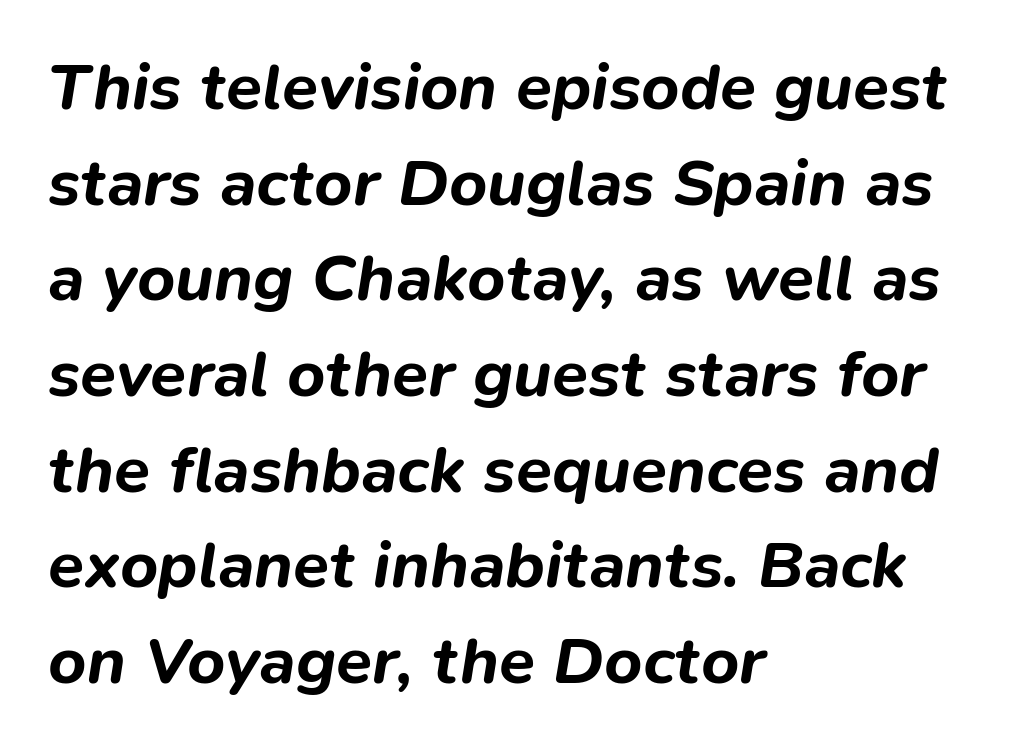
{"italic": "yes", "lean": "right", "slant_degrees": 9, "bold": "yes", "weight": "bold", "width": "normal", "stroke_contrast": "low", "x_height": "medium", "monospaced": "no", "underline": "no", "align": "left", "line_spacing": "normal", "line_spacing_ratio": 1.45, "letter_spacing": "normal", "letter_spacing_em": 0.0, "glyph_px": 66}
